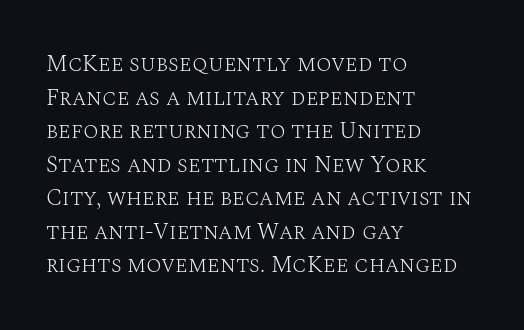
{"italic": "no", "bold": "no", "underline": "no", "align": "left", "line_spacing": "normal", "line_spacing_ratio": 1.46, "letter_spacing": "normal", "letter_spacing_em": 0.0, "glyph_px": 23}
